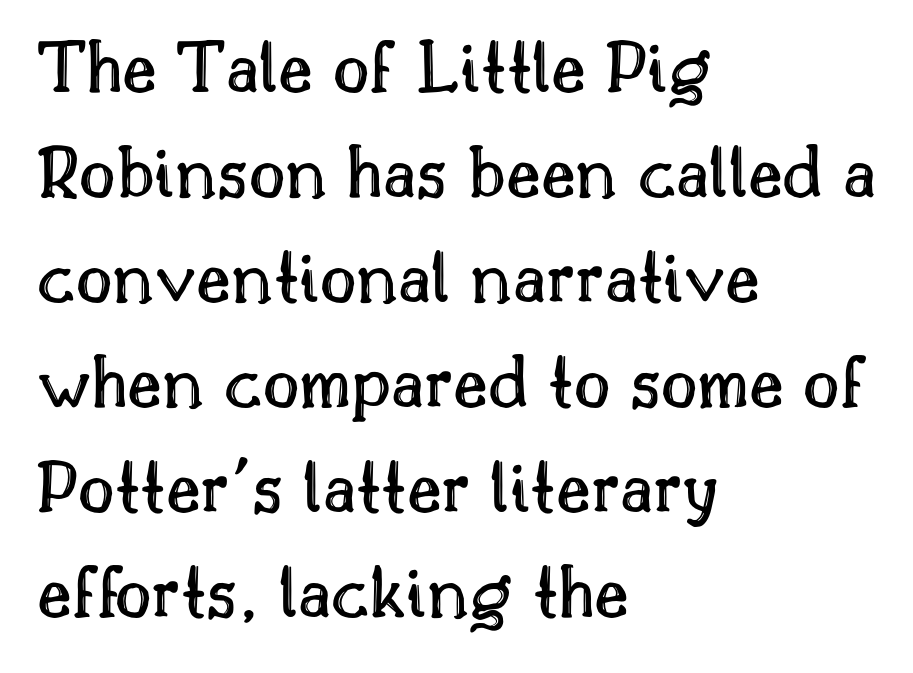
{"italic": "no", "width": "normal", "x_height": "small", "monospaced": "no", "underline": "no", "align": "left", "line_spacing": "normal", "line_spacing_ratio": 1.33, "letter_spacing": "normal", "letter_spacing_em": 0.0, "glyph_px": 79}
